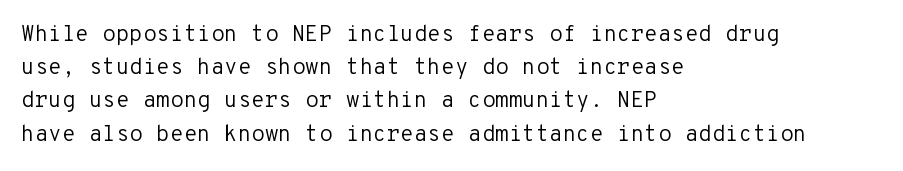
Q: Is the text bold? A: No.
Q: Is the text italic (slanted)? A: No, it is upright.
Q: Is the text underlined? A: No.
Q: How is the paragraph aligned? A: Left-aligned.
Q: Is the spacing between letters normal or unusually wide? A: Normal.
Q: Is the spacing between lines tight, normal or loose? A: Normal.
